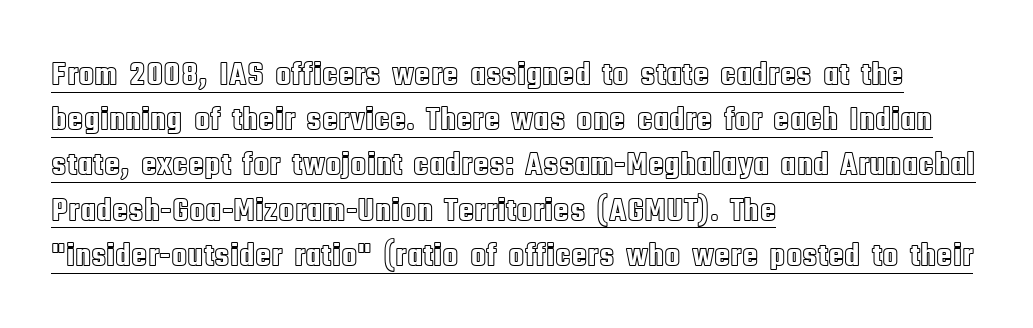
{"italic": "no", "width": "condensed", "x_height": "large", "monospaced": "no", "underline": "yes", "align": "left", "line_spacing": "normal", "line_spacing_ratio": 1.37, "letter_spacing": "normal", "letter_spacing_em": 0.0, "glyph_px": 33}
